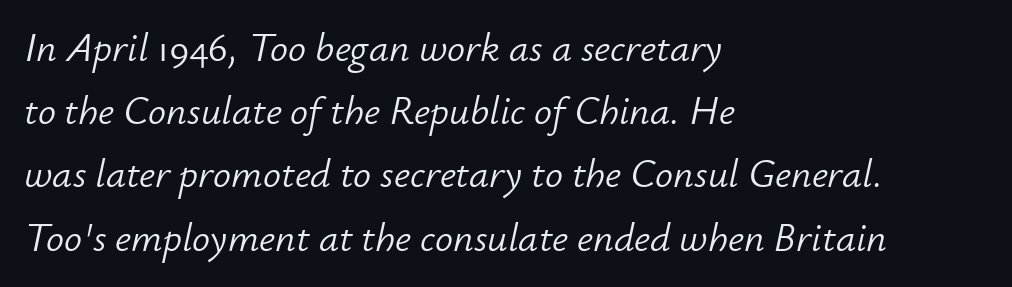
Q: Is the text bold? A: No.
Q: Is the text italic (slanted)? A: Yes, it leans right by about 12 degrees.
Q: Is the text underlined? A: No.
Q: How is the paragraph aligned? A: Left-aligned.
Q: Is the spacing between letters normal or unusually wide? A: Normal.
Q: Is the spacing between lines tight, normal or loose? A: Normal.
Q: Width (condensed, normal, or wide)? A: Normal.
Q: Stroke contrast? A: Low.
Q: x-height? A: Small.
Q: Monospaced? A: No.
